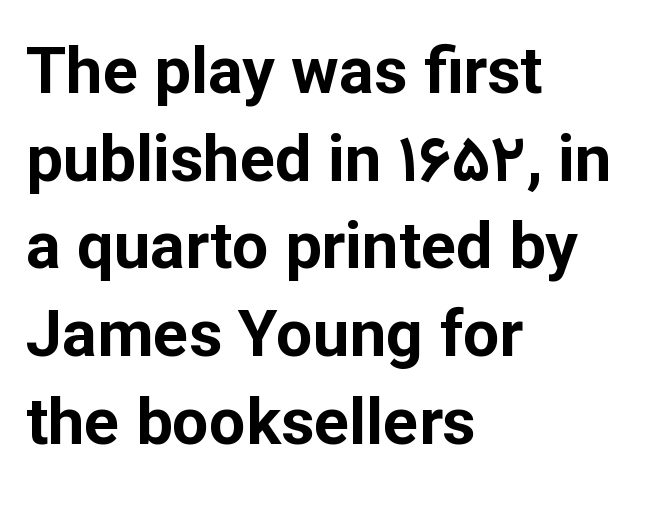
Q: Is the text bold? A: Yes.
Q: Is the text italic (slanted)? A: No, it is upright.
Q: Is the typeface a serif or a sans-serif typeface? A: Sans-serif.
Q: Is the text underlined? A: No.
Q: How is the paragraph aligned? A: Left-aligned.
Q: Is the spacing between letters normal or unusually wide? A: Normal.
Q: Is the spacing between lines tight, normal or loose? A: Normal.
Q: Width (condensed, normal, or wide)? A: Normal.
Q: Stroke contrast? A: Low.
Q: x-height? A: Medium.
Q: Monospaced? A: No.
